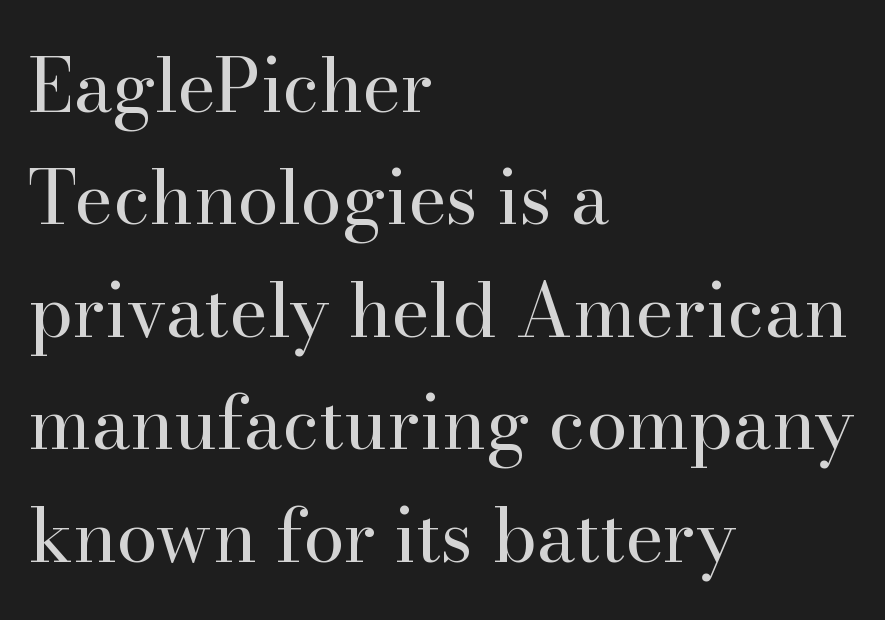
Q: Is the text bold? A: No.
Q: Is the text italic (slanted)? A: No, it is upright.
Q: Is the typeface a serif or a sans-serif typeface? A: Serif.
Q: Is the text underlined? A: No.
Q: How is the paragraph aligned? A: Left-aligned.
Q: Is the spacing between letters normal or unusually wide? A: Normal.
Q: Is the spacing between lines tight, normal or loose? A: Normal.
Q: Width (condensed, normal, or wide)? A: Normal.
Q: Stroke contrast? A: High.
Q: x-height? A: Small.
Q: Monospaced? A: No.
